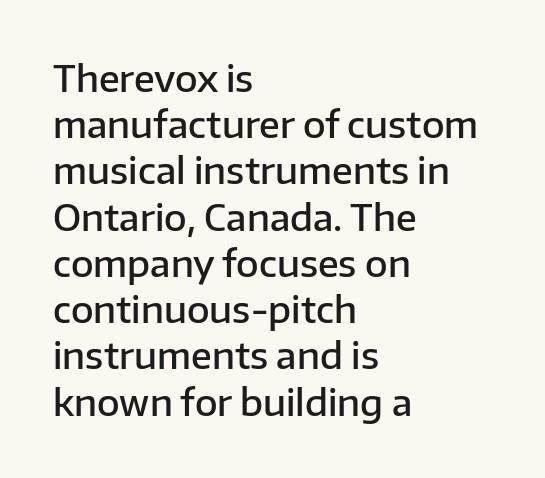
Q: Is the text bold? A: Semi-bold.
Q: Is the text italic (slanted)? A: No, it is upright.
Q: Is the typeface a serif or a sans-serif typeface? A: Sans-serif.
Q: Is the text underlined? A: No.
Q: How is the paragraph aligned? A: Left-aligned.
Q: Is the spacing between letters normal or unusually wide? A: Normal.
Q: Is the spacing between lines tight, normal or loose? A: Normal.
Q: Width (condensed, normal, or wide)? A: Normal.
Q: Stroke contrast? A: Low.
Q: x-height? A: Medium.
Q: Monospaced? A: No.
